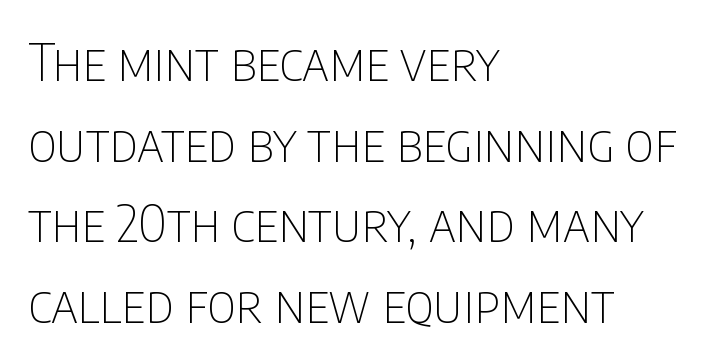
Reading down the column, the eye jumps a familiar distance to each next line. Counters stay open thanks to moderate or lighter strokes. The type sits square on the baseline with zero lean. One-word summary of the alignment: left.
